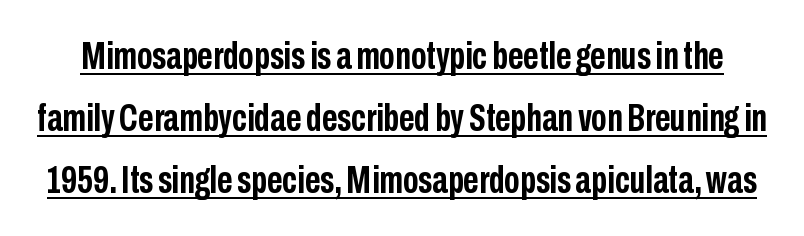
Q: Is the text bold? A: Yes.
Q: Is the text italic (slanted)? A: No, it is upright.
Q: Is the typeface a serif or a sans-serif typeface? A: Sans-serif.
Q: Is the text underlined? A: Yes.
Q: Is the spacing between letters normal or unusually wide? A: Normal.
Q: Is the spacing between lines tight, normal or loose? A: Normal.
Q: Width (condensed, normal, or wide)? A: Condensed.
Q: Stroke contrast? A: Low.
Q: x-height? A: Medium.
Q: Monospaced? A: No.
